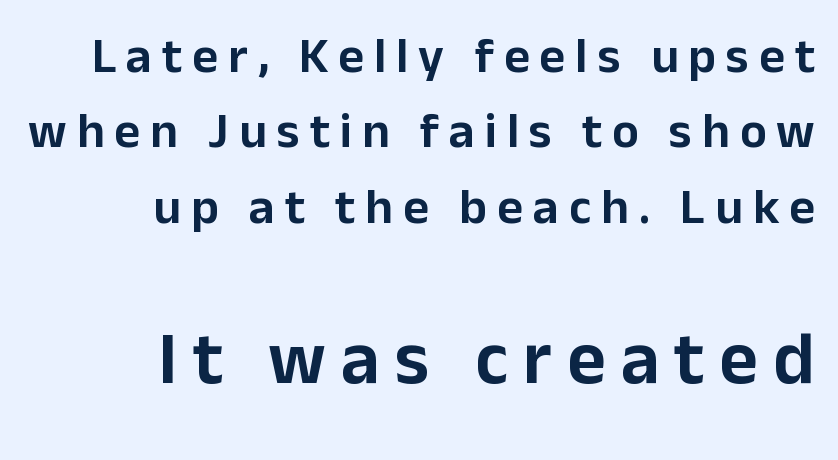
The image shows 75 px sans-serif type, upright; set right-aligned, normal line spacing (1.51x), unusually wide letter spacing (+0.2 em), not underlined; the second (bottom) block is 1.5x larger; low stroke contrast and a medium x-height.
